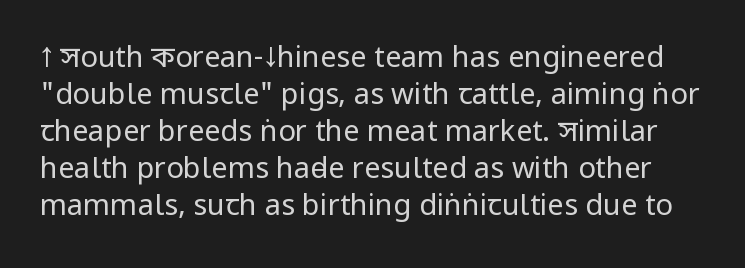
{"serif": "no", "italic": "no", "bold": "no", "weight": "regular", "width": "condensed", "stroke_contrast": "low", "underline": "no", "line_spacing": "normal", "line_spacing_ratio": 1.28, "letter_spacing": "normal", "letter_spacing_em": 0.0, "glyph_px": 29}
